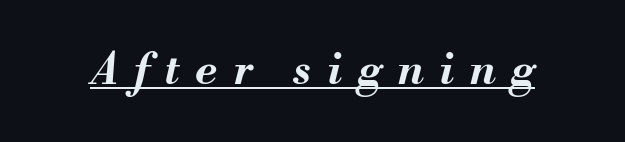
The image shows 44 px bold type, italic (leaning right); set unusually wide letter spacing (+0.36 em), underlined; medium stroke contrast and a small x-height.
